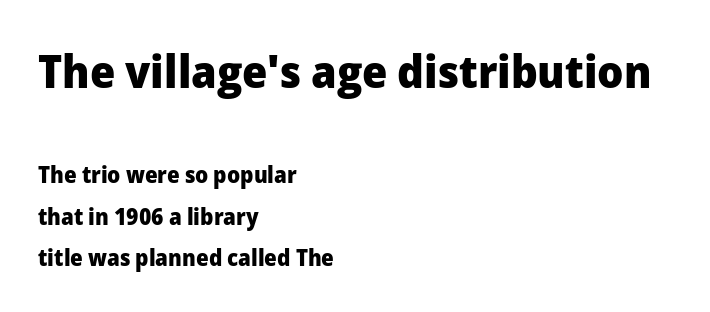
{"serif": "no", "italic": "no", "bold": "yes", "weight": "heavy", "width": "normal", "stroke_contrast": "low", "x_height": "medium", "monospaced": "no", "underline": "no", "align": "left", "line_spacing_ratio": 1.81, "letter_spacing": "normal", "letter_spacing_em": 0.0, "larger_block": "first", "size_ratio": 2.0, "glyph_px": 46}
